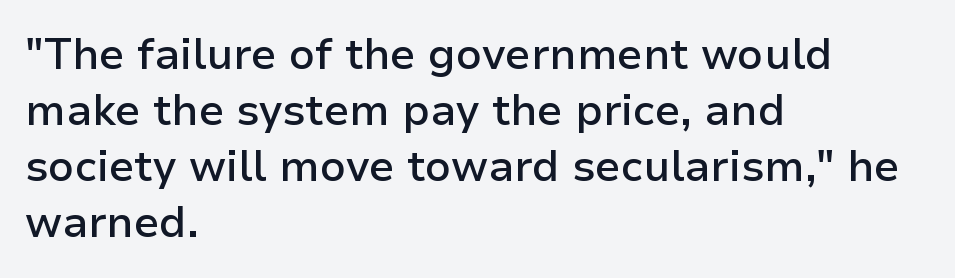
The image shows 43 px semibold sans-serif type, upright; set left-aligned, normal line spacing (1.3x), normal letter spacing, not underlined; low stroke contrast and a medium x-height.
